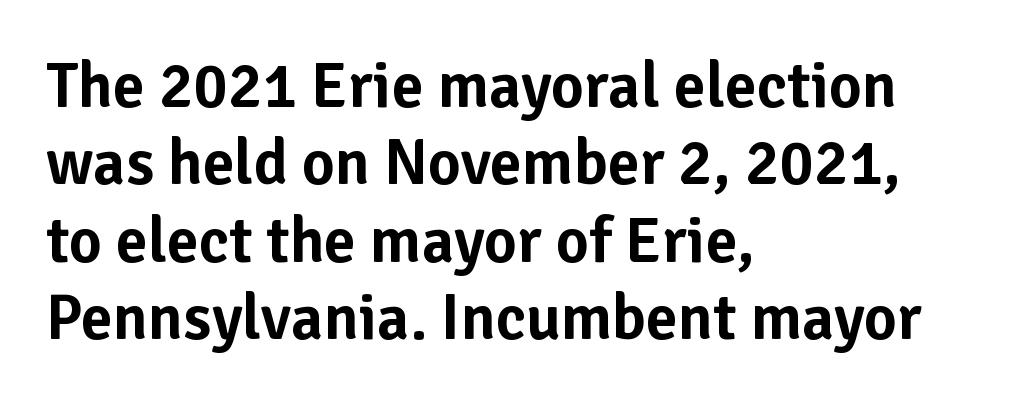
Q: Is the text italic (slanted)? A: No, it is upright.
Q: Is the typeface a serif or a sans-serif typeface? A: Sans-serif.
Q: Is the text underlined? A: No.
Q: How is the paragraph aligned? A: Left-aligned.
Q: Is the spacing between letters normal or unusually wide? A: Normal.
Q: Width (condensed, normal, or wide)? A: Normal.
Q: Stroke contrast? A: Low.
Q: x-height? A: Medium.
Q: Monospaced? A: No.
